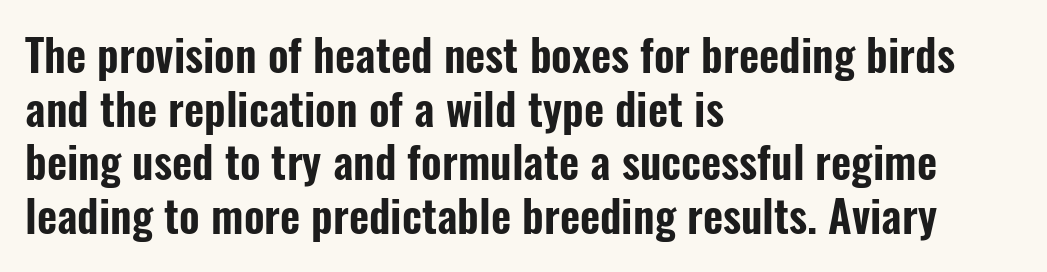
Q: Is the text italic (slanted)? A: No, it is upright.
Q: Is the typeface a serif or a sans-serif typeface? A: Sans-serif.
Q: Is the text underlined? A: No.
Q: How is the paragraph aligned? A: Left-aligned.
Q: Is the spacing between letters normal or unusually wide? A: Normal.
Q: Width (condensed, normal, or wide)? A: Condensed.
Q: Stroke contrast? A: Low.
Q: x-height? A: Medium.
Q: Monospaced? A: No.
